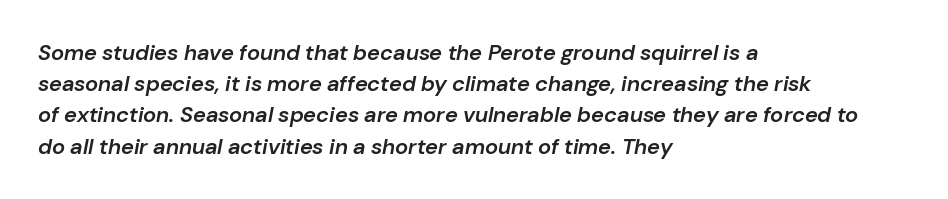
The image shows 22 px text type, italic (leaning right); set left-aligned, normal line spacing (1.42x), normal letter spacing, not underlined.
